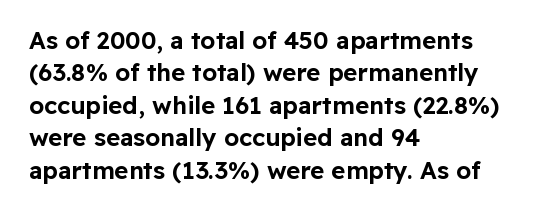
Glyph-to-glyph distance matches everyday printed text. Teacher's note: observe the even left margin — that is flush-left alignment. Type without underlining. This sample keeps an unexceptional amount of space between lines. This is roman type, the default non-slanted kind.
